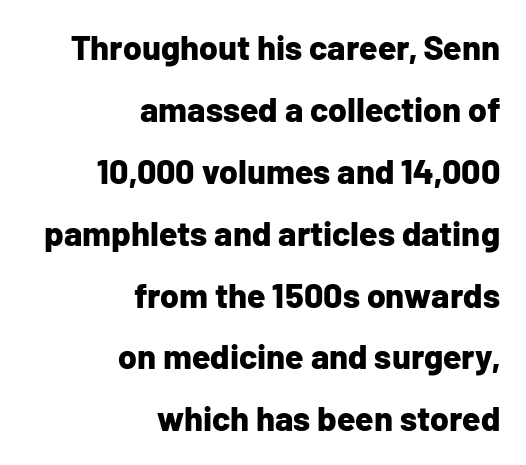
The image shows 34 px bold sans-serif type, upright; set right-aligned, line spacing 1.82x, normal letter spacing, not underlined; low stroke contrast and a medium x-height.
